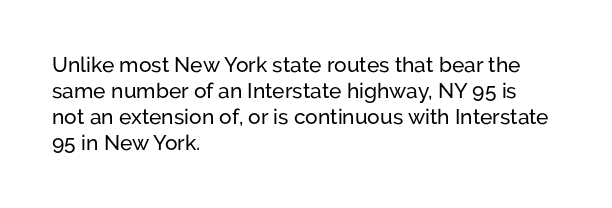
The typesetter chose a ragged-right arrangement here. The type sits square on the baseline with zero lean. There is no visible air inserted between adjacent glyphs. Has an underline been added? It has not.
